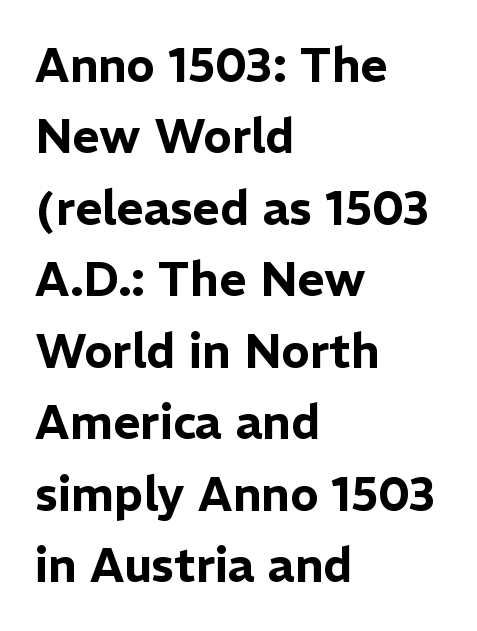
The image shows 47 px sans-serif type, upright; set left-aligned, normal line spacing (1.52x), normal letter spacing, not underlined; low stroke contrast and a medium x-height.
